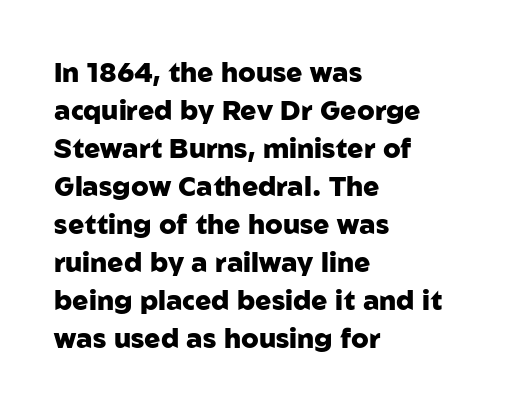
{"italic": "no", "bold": "yes", "underline": "no", "align": "left", "line_spacing": "normal", "line_spacing_ratio": 1.41, "letter_spacing": "normal", "letter_spacing_em": 0.0, "glyph_px": 27}
